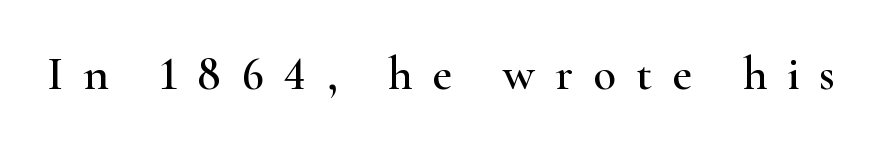
Q: Is the text italic (slanted)? A: No, it is upright.
Q: Is the typeface a serif or a sans-serif typeface? A: Serif.
Q: Is the text underlined? A: No.
Q: Is the spacing between letters normal or unusually wide? A: Unusually wide.
Q: Width (condensed, normal, or wide)? A: Wide.
Q: Stroke contrast? A: High.
Q: x-height? A: Small.
Q: Monospaced? A: No.
